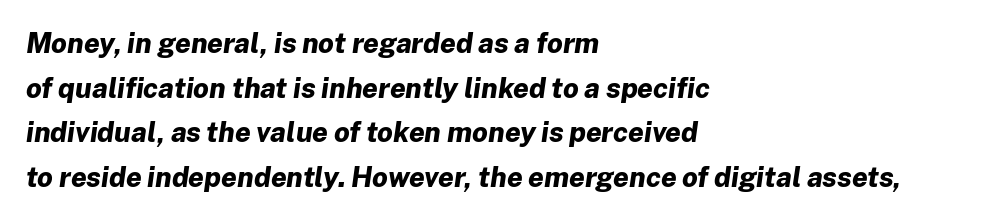
A dark, heavy texture on the line: the type is bold. In terms of letterspacing, this is plain default setting. Normally led — the rows are evenly, conventionally spaced. The passage shown is typed in a proportional face where columns would drift. Check under the words: just untouched page.
